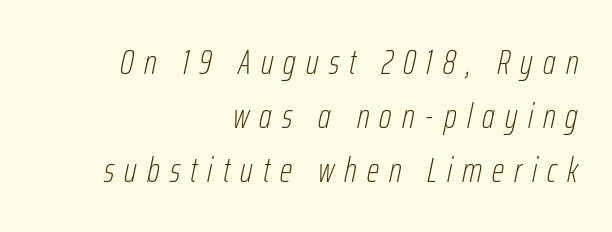
The image shows 35 px thin, condensed type, italic (leaning right); set right-aligned, normal line spacing (1.54x), unusually wide letter spacing (+0.29 em), not underlined; low stroke contrast and a medium x-height.
